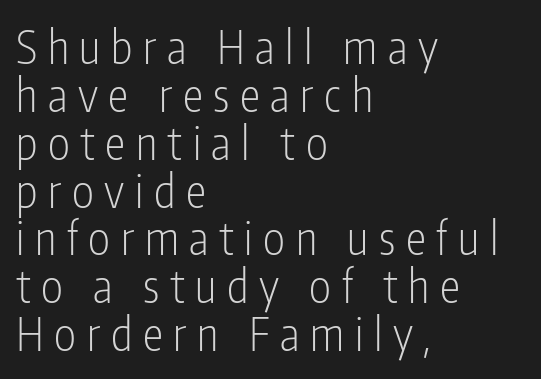
The image shows 46 px light, condensed sans-serif type, upright; set left-aligned, tight line spacing (1.04x), unusually wide letter spacing (+0.23 em), not underlined; low stroke contrast and a medium x-height.
